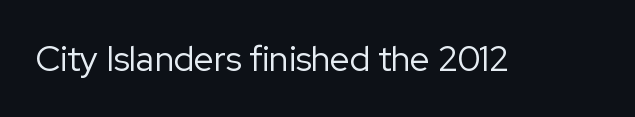
{"serif": "no", "italic": "no", "bold": "no", "weight": "regular", "width": "normal", "stroke_contrast": "low", "x_height": "medium", "monospaced": "no", "underline": "no", "letter_spacing": "normal", "letter_spacing_em": 0.0, "glyph_px": 35}
